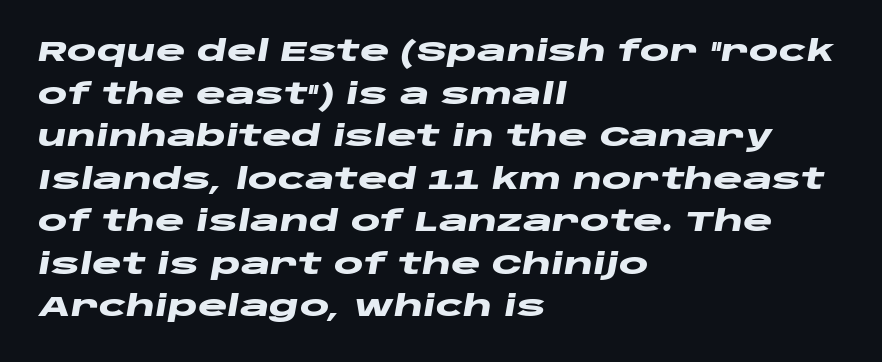
{"italic": "yes", "lean": "right", "slant_degrees": 10, "bold": "yes", "weight": "heavy", "width": "wide", "stroke_contrast": "low", "x_height": "large", "monospaced": "no", "underline": "no", "align": "left", "line_spacing": "normal", "line_spacing_ratio": 1.52, "letter_spacing": "normal", "letter_spacing_em": 0.0, "glyph_px": 28}
